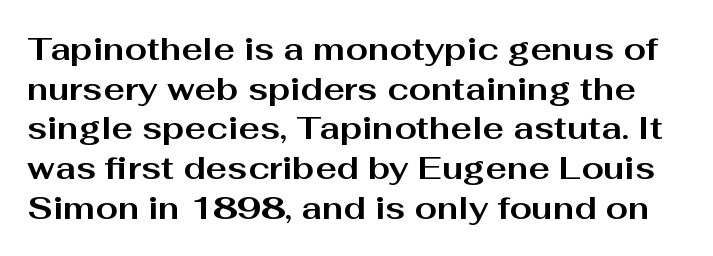
Q: Is the text bold? A: Yes.
Q: Is the text italic (slanted)? A: No, it is upright.
Q: Is the typeface a serif or a sans-serif typeface? A: Sans-serif.
Q: Is the text underlined? A: No.
Q: Is the spacing between letters normal or unusually wide? A: Normal.
Q: Width (condensed, normal, or wide)? A: Wide.
Q: Stroke contrast? A: Medium.
Q: x-height? A: Medium.
Q: Monospaced? A: No.
